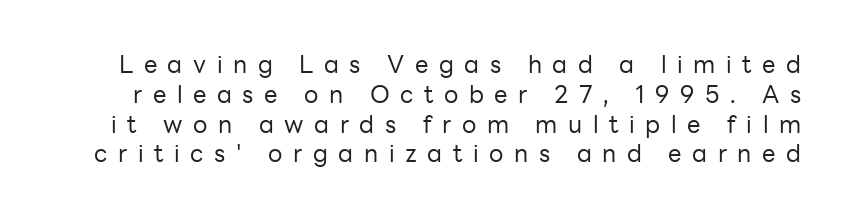
{"italic": "no", "bold": "no", "underline": "no", "line_spacing_ratio": 1.24, "letter_spacing": "wide", "letter_spacing_em": 0.44, "glyph_px": 24}
